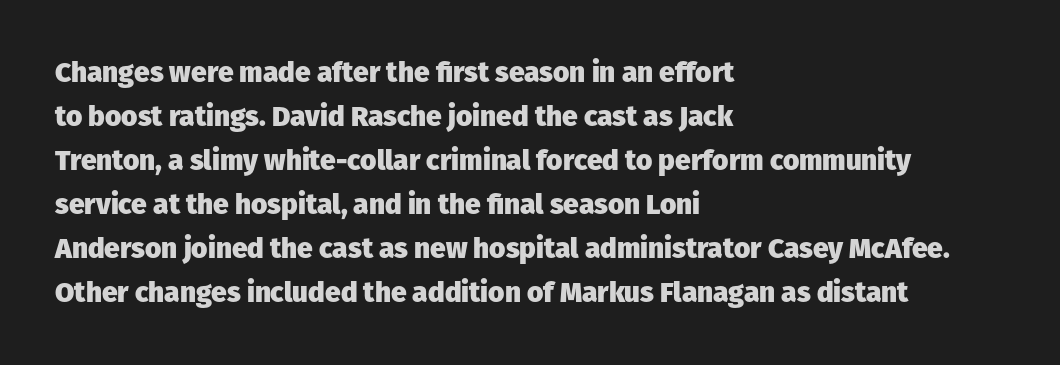
{"serif": "no", "italic": "no", "bold": "yes", "weight": "heavy", "width": "normal", "stroke_contrast": "low", "x_height": "medium", "monospaced": "no", "underline": "no", "align": "left", "line_spacing": "normal", "line_spacing_ratio": 1.57, "letter_spacing": "normal", "letter_spacing_em": 0.0, "glyph_px": 28}
